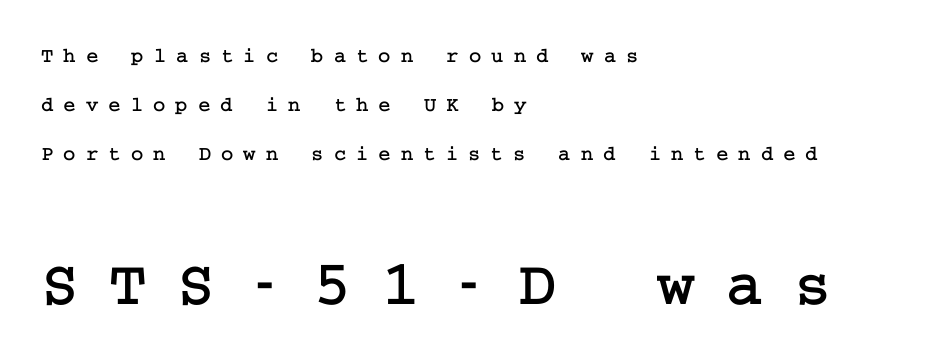
{"serif": "yes", "italic": "no", "width": "normal", "stroke_contrast": "low", "x_height": "medium", "underline": "no", "align": "left", "line_spacing": "loose", "line_spacing_ratio": 2.34, "letter_spacing": "wide", "letter_spacing_em": 0.48, "larger_block": "second", "size_ratio": 3.05, "glyph_px": 64}
